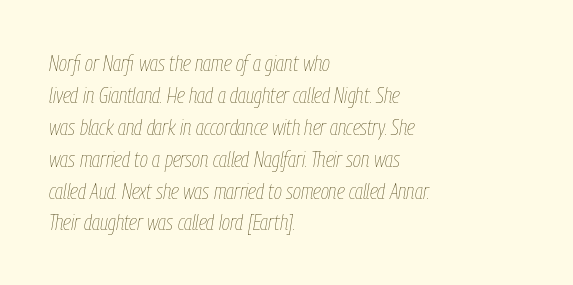
{"italic": "yes", "lean": "right", "slant_degrees": 9, "bold": "no", "underline": "no", "align": "left", "line_spacing": "normal", "line_spacing_ratio": 1.45, "letter_spacing": "normal", "letter_spacing_em": 0.0, "glyph_px": 22}
